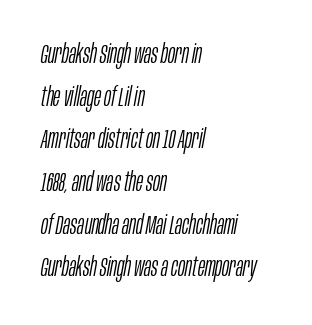
If you measured baseline to baseline, you'd find a middling distance. The specimen reads as italic at a glance. Is the stroke heavy? The answer is a plain regular-or-lighter. Does the copy run flush right? No — it runs flush left. Beneath every word, the page is bare.
